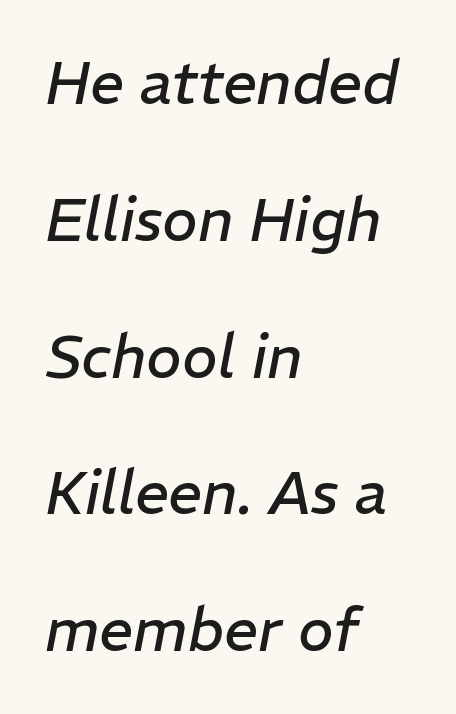
Does the lettering tilt? It does — this is italic. Horizontal bands of white between lines are thick stripes. The glyphs are unaccompanied by any horizontal stroke below them. The passage shown has conventional tracking throughout. Stroke mass is kept to a normal reading level or below. Is this a fixed-width face? No — the glyphs have proportional, varying widths.
